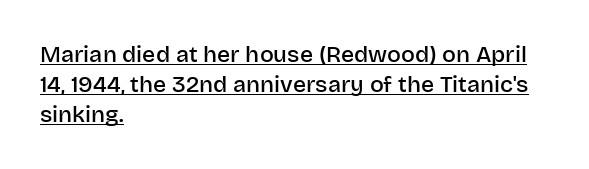
Caption: multi-line text, flush left, ragged right. The glyphs are accompanied by a horizontal stroke just below them. Students, note that the glyphs here touch the page at normal intervals. The characters look somewhat weighty, a semibold short of true bold. Posture: straight, roman, zero tilt. Successive baselines arrive at the customary interval.
